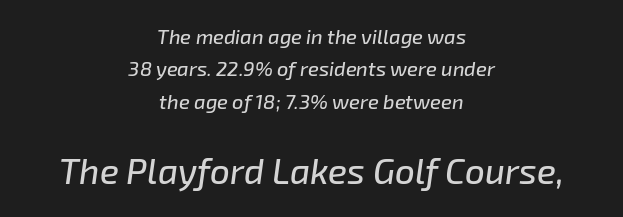
Q: Is the text italic (slanted)? A: Yes, it leans right by about 8 degrees.
Q: Is the text underlined? A: No.
Q: How is the paragraph aligned? A: Centered.
Q: Is the spacing between letters normal or unusually wide? A: Normal.
Q: Is the spacing between lines tight, normal or loose? A: Normal.
Q: Which block of text is set in a larger size, the first (top) or the second (bottom)? A: The second (bottom) one.
Q: Width (condensed, normal, or wide)? A: Normal.
Q: Stroke contrast? A: Low.
Q: x-height? A: Medium.
Q: Monospaced? A: No.
